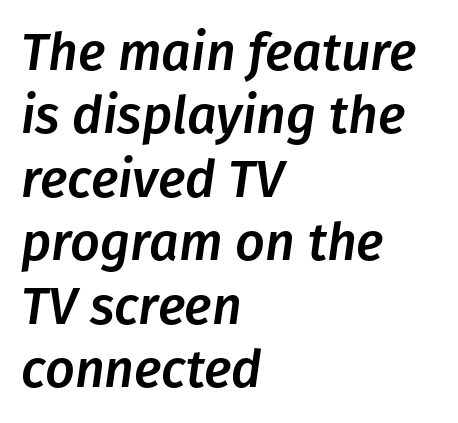
Words float on clear page, feet unadorned. In terms of letterspacing, this is plain default setting. The text block is weighted toward the left margin, trailing off unevenly rightward. You could not count columns in this text — the font is proportionally spaced. You can tell it's italic because the verticals aren't actually vertical.
